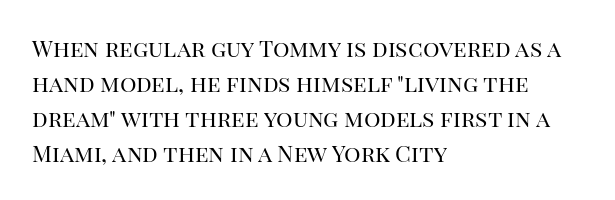
The image shows 23 px text type, upright; set left-aligned, normal line spacing (1.52x), normal letter spacing, not underlined.
